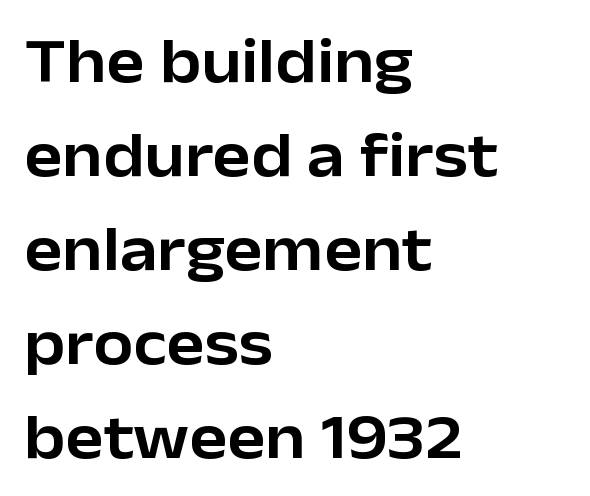
{"serif": "no", "italic": "no", "width": "normal", "stroke_contrast": "low", "x_height": "medium", "monospaced": "no", "underline": "no", "align": "left", "line_spacing": "normal", "line_spacing_ratio": 1.47, "letter_spacing": "normal", "letter_spacing_em": 0.0, "glyph_px": 64}
